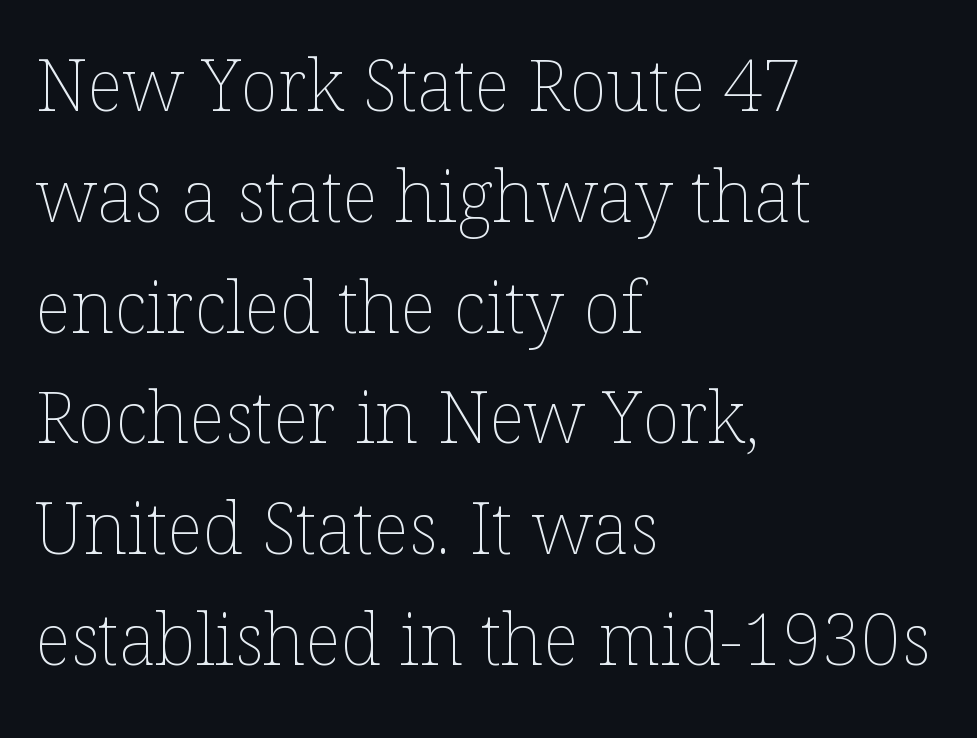
{"italic": "no", "bold": "no", "weight": "thin", "width": "normal", "stroke_contrast": "low", "x_height": "medium", "monospaced": "no", "underline": "no", "align": "left", "line_spacing": "normal", "line_spacing_ratio": 1.56, "letter_spacing": "normal", "letter_spacing_em": 0.0, "glyph_px": 71}
